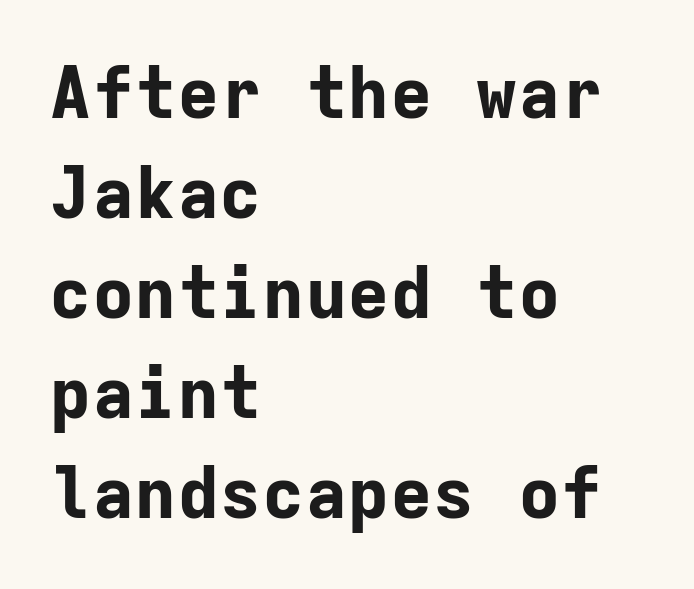
Q: Is the text bold? A: Yes.
Q: Is the text italic (slanted)? A: No, it is upright.
Q: Is the typeface a serif or a sans-serif typeface? A: Sans-serif.
Q: Is the text underlined? A: No.
Q: How is the paragraph aligned? A: Left-aligned.
Q: Is the spacing between letters normal or unusually wide? A: Normal.
Q: Is the spacing between lines tight, normal or loose? A: Normal.
Q: Width (condensed, normal, or wide)? A: Normal.
Q: Stroke contrast? A: Low.
Q: x-height? A: Medium.
Q: Monospaced? A: Yes.
